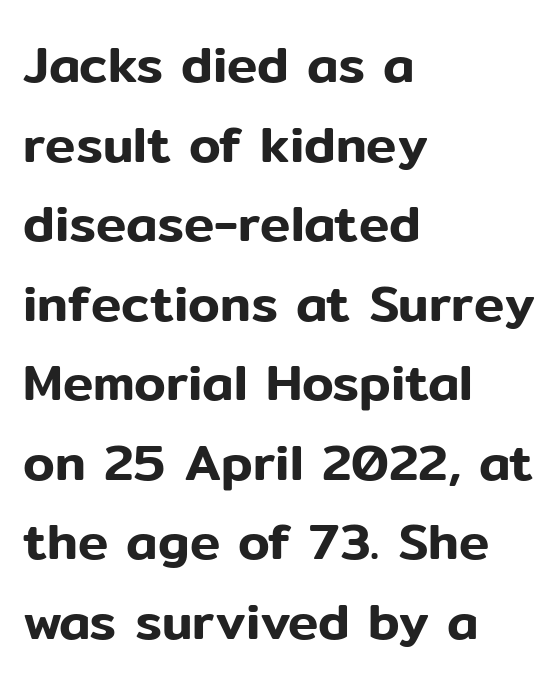
Honestly, the row spacing looks completely unremarkable. The face used here is a sans, in the tradition of grotesques and geometrics. All the whitespace from short lines collects on the right. Varying glyph widths throughout — classic text-font behaviour. Ordinary non-slanted type is in use. Letter spacing: default.
